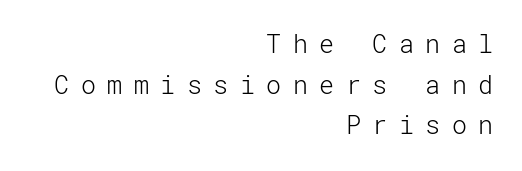
Q: Is the text bold? A: No.
Q: Is the text italic (slanted)? A: No, it is upright.
Q: Is the text underlined? A: No.
Q: How is the paragraph aligned? A: Right-aligned.
Q: Is the spacing between letters normal or unusually wide? A: Unusually wide.
Q: Is the spacing between lines tight, normal or loose? A: Normal.
